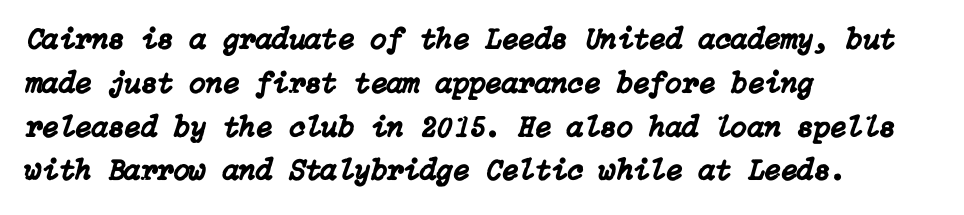
The specimen reads as italic at a glance. Which margin do the lines hug? The left one — the right edge is uneven. A typesetter would call this leading conventional body-copy spacing. Each row of text sits above clean, open space.
